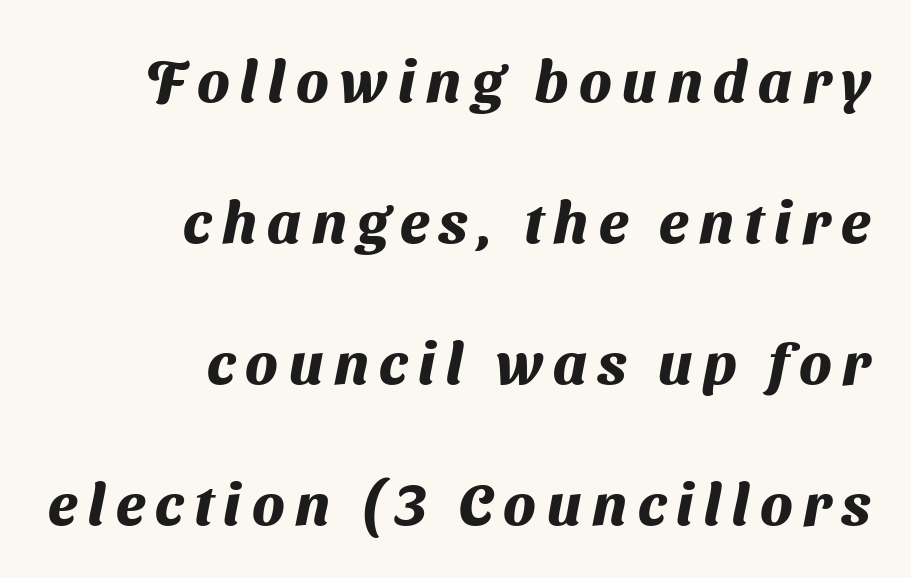
Quick note: underline off. Varying glyph widths throughout — classic text-font behaviour. Visually the block forms a straight wall on the right and a jagged coastline on the left. Students, observe: this is what heavily led, spacious text looks like. These lines are composed in type without serifs. Every letter is thick-stroked: bold, no question.
